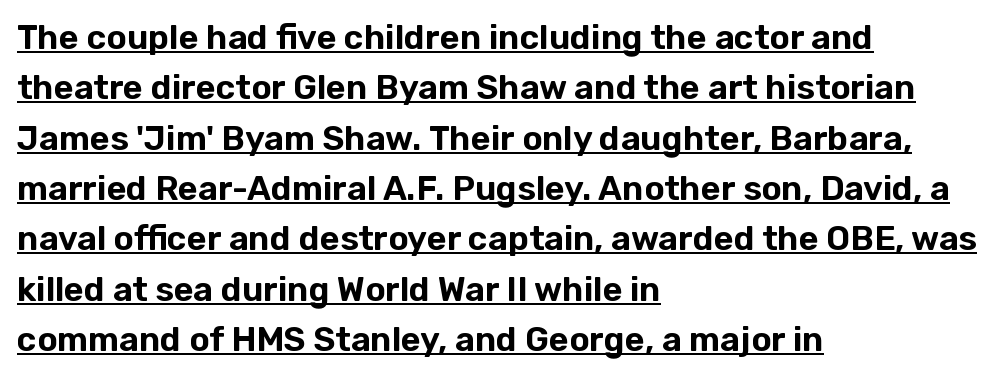
Q: Is the text italic (slanted)? A: No, it is upright.
Q: Is the typeface a serif or a sans-serif typeface? A: Sans-serif.
Q: Is the text underlined? A: Yes.
Q: How is the paragraph aligned? A: Left-aligned.
Q: Is the spacing between letters normal or unusually wide? A: Normal.
Q: Is the spacing between lines tight, normal or loose? A: Normal.
Q: Width (condensed, normal, or wide)? A: Normal.
Q: Stroke contrast? A: Low.
Q: x-height? A: Medium.
Q: Monospaced? A: No.
